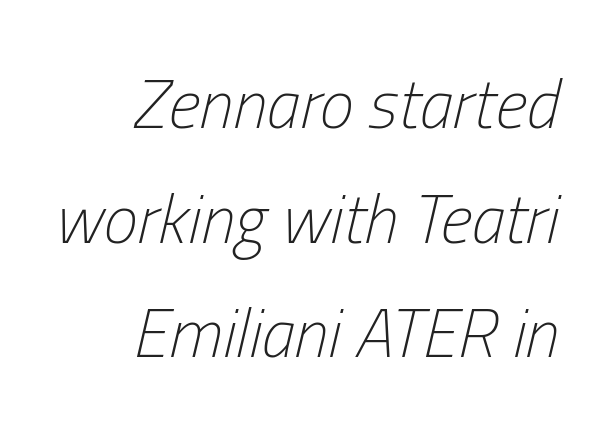
The image shows 69 px light, condensed type, italic (leaning right); set right-aligned, normal line spacing (1.66x), normal letter spacing, not underlined; low stroke contrast and a medium x-height.
